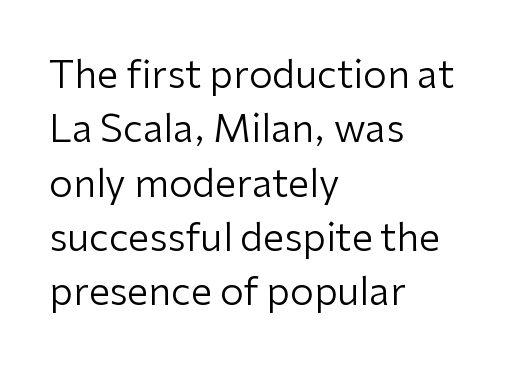
The image shows 38 px regular-weight sans-serif type, upright; set left-aligned, normal line spacing (1.43x), normal letter spacing, not underlined; low stroke contrast and a medium x-height.
